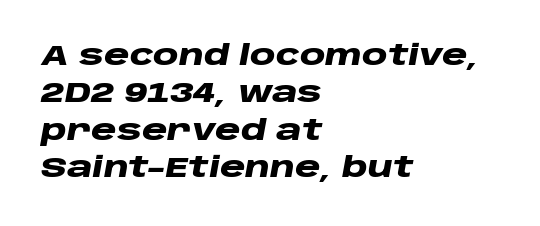
Proportional: the letters do not fall into vertical columns. Default kerning and tracking; the words read as compact shapes. Decoration check: the copy has no underline. Rendered with sloped, italic letterforms. Leftover space on each line is placed entirely after the last word.
